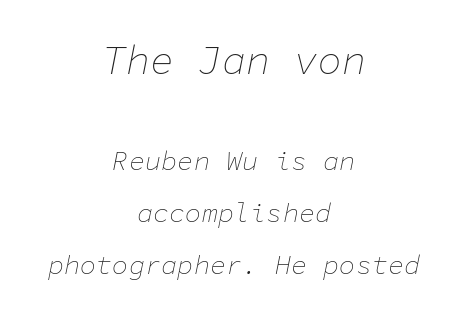
Q: Is the text bold? A: No.
Q: Is the text italic (slanted)? A: Yes, it leans right by about 11 degrees.
Q: Is the text underlined? A: No.
Q: How is the paragraph aligned? A: Centered.
Q: Is the spacing between letters normal or unusually wide? A: Normal.
Q: Is the spacing between lines tight, normal or loose? A: Loose.
Q: Which block of text is set in a larger size, the first (top) or the second (bottom)? A: The first (top) one.
Q: Width (condensed, normal, or wide)? A: Normal.
Q: Stroke contrast? A: Low.
Q: x-height? A: Medium.
Q: Monospaced? A: Yes.
